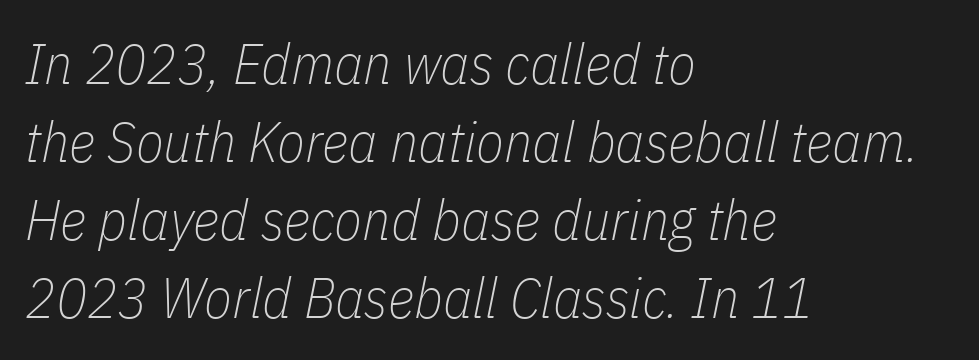
{"italic": "yes", "lean": "right", "slant_degrees": 11, "bold": "no", "weight": "thin", "width": "condensed", "stroke_contrast": "low", "x_height": "medium", "monospaced": "no", "underline": "no", "align": "left", "line_spacing": "normal", "line_spacing_ratio": 1.37, "letter_spacing": "normal", "letter_spacing_em": 0.0, "glyph_px": 57}
